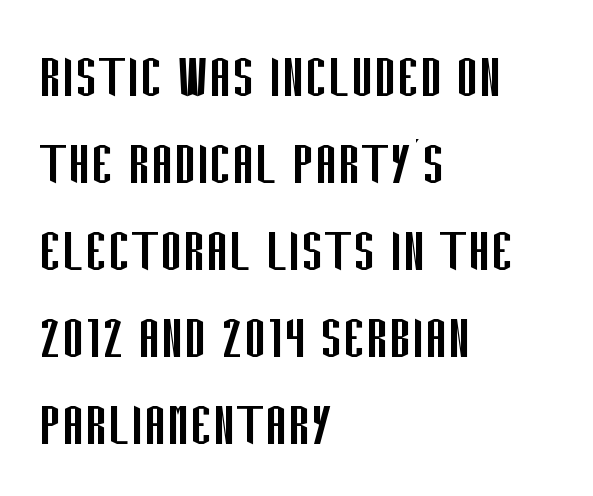
Q: Is the text bold? A: No.
Q: Is the text italic (slanted)? A: No, it is upright.
Q: Is the typeface a serif or a sans-serif typeface? A: Sans-serif.
Q: Is the text underlined? A: No.
Q: How is the paragraph aligned? A: Left-aligned.
Q: Is the spacing between letters normal or unusually wide? A: Normal.
Q: Is the spacing between lines tight, normal or loose? A: Normal.
Q: Width (condensed, normal, or wide)? A: Condensed.
Q: Stroke contrast? A: Low.
Q: x-height? A: Large.
Q: Monospaced? A: No.
